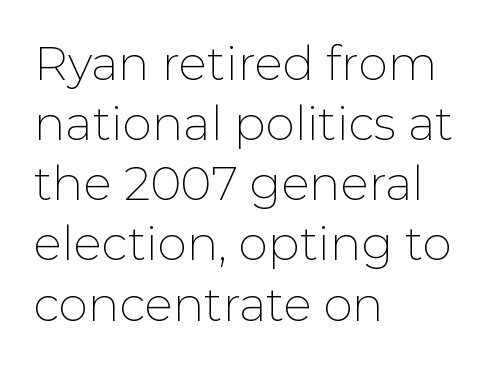
The image shows 47 px thin sans-serif type, upright; set left-aligned, normal line spacing (1.28x), normal letter spacing, not underlined; low stroke contrast and a medium x-height.
